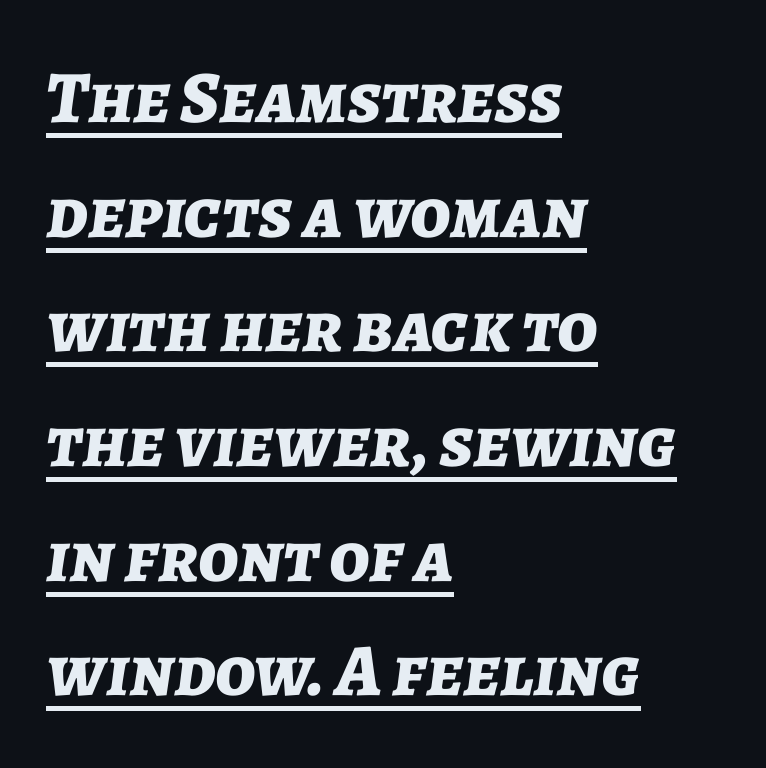
{"italic": "yes", "lean": "right", "slant_degrees": 7, "bold": "yes", "weight": "bold", "width": "normal", "stroke_contrast": "low", "x_height": "medium", "monospaced": "no", "underline": "yes", "align": "left", "line_spacing": "normal", "line_spacing_ratio": 1.55, "letter_spacing": "normal", "letter_spacing_em": 0.0, "glyph_px": 74}
